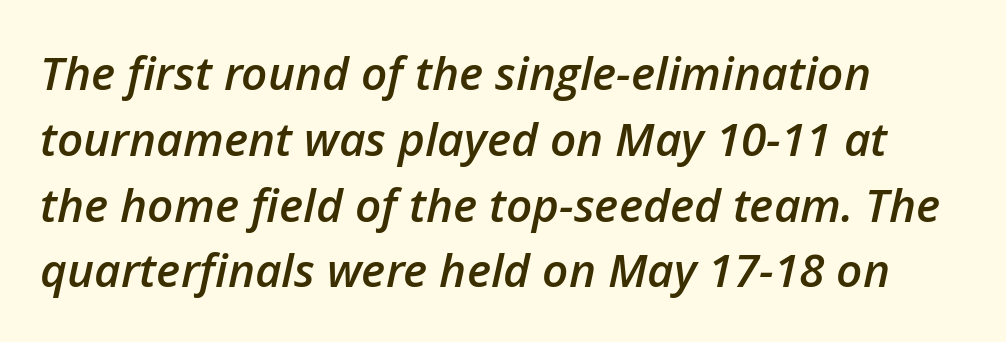
No word sits above an underline. Here the designer chose a conventional face with non-uniform glyph widths. Moderately thickened strokes mark this as semibold type. Horizontal bands of white between lines are of average thickness.
